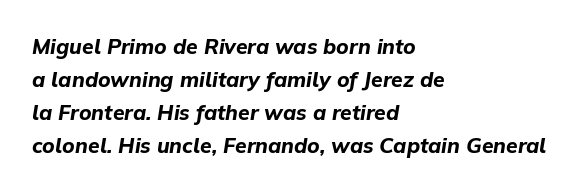
Q: Is the text bold? A: Yes.
Q: Is the text italic (slanted)? A: Yes, it leans right by about 9 degrees.
Q: Is the text underlined? A: No.
Q: How is the paragraph aligned? A: Left-aligned.
Q: Is the spacing between letters normal or unusually wide? A: Normal.
Q: Is the spacing between lines tight, normal or loose? A: Normal.
